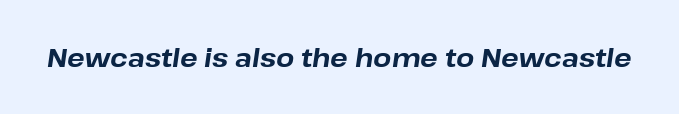
Q: Is the text bold? A: Yes.
Q: Is the text italic (slanted)? A: Yes, it leans right by about 8 degrees.
Q: Is the text underlined? A: No.
Q: Is the spacing between letters normal or unusually wide? A: Normal.
